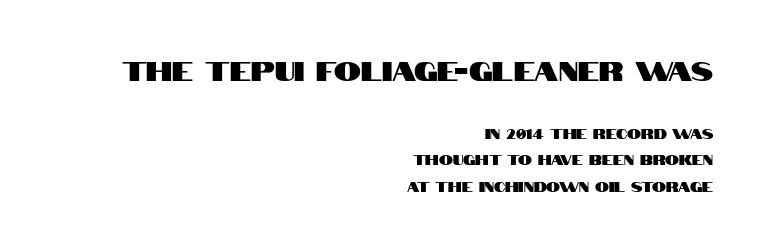
The image shows 27 px text type, upright; set right-aligned, loose line spacing (1.9x), normal letter spacing, not underlined; the first (top) block is 1.93x larger.
